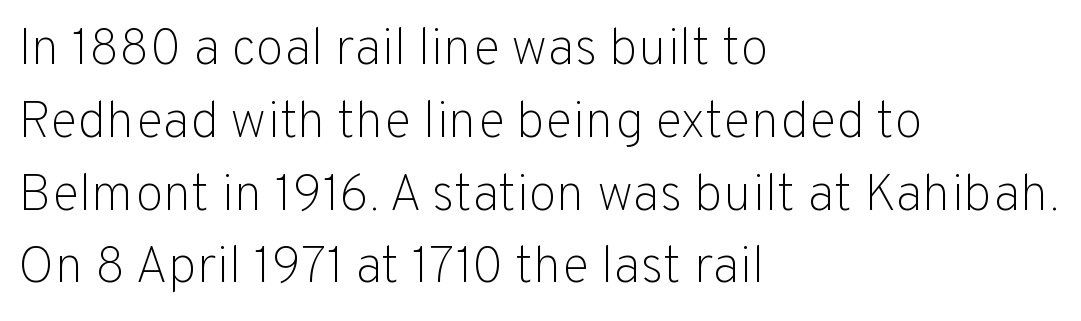
Does the leading feel generous? No, just average. The baseline area is clear. The font family rendered here belongs to the sans-serif group. You could call the tracking neutral — neither tight nor loose.
